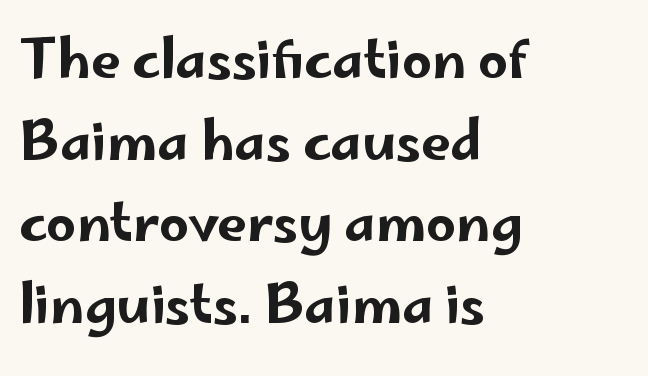
Every row of glyphs begins at an identical x-position on the left. Proportional: the letters do not fall into vertical columns. What's the leading like? Ordinary, nothing unusual. Tracking value appears to be zero — textbook default spacing. The strip under each line holds only bare page.
